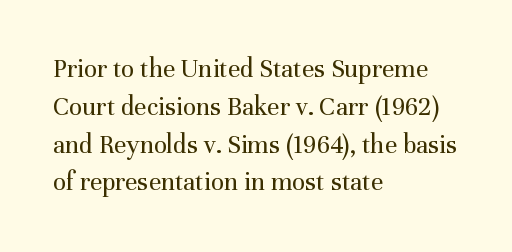
The image shows 27 px text type, upright; set left-aligned, normal line spacing (1.4x), normal letter spacing, not underlined.
